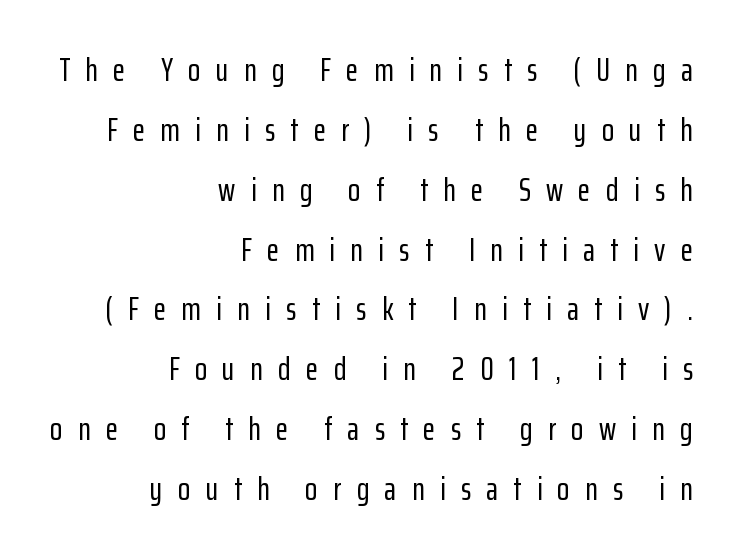
Line endings align vertically; line beginnings do not. Letters rest on an invisible, unmarked baseline. Observe the wide spacing: letters keep a clear distance from each other. Style check: upright. Here the designer chose a conventional face with non-uniform glyph widths. Letterform terminals end flat and unadorned throughout the passage.
